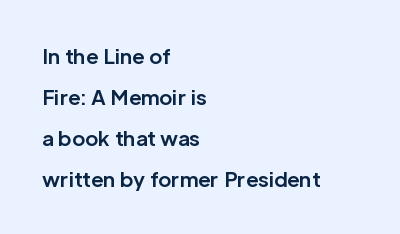
The text block is weighted toward the left margin, trailing off unevenly rightward. The area under the type is left untouched. Heavy, bold letterforms. Italic: no, the glyphs are upright roman. The lines are spread far apart with generous leading. This sample uses plain, unmodified letter spacing.
